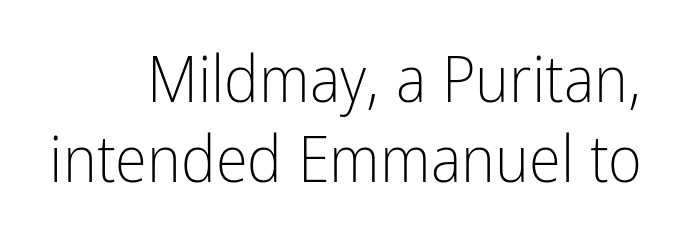
Q: Is the text bold? A: No.
Q: Is the text italic (slanted)? A: No, it is upright.
Q: Is the typeface a serif or a sans-serif typeface? A: Sans-serif.
Q: Is the text underlined? A: No.
Q: How is the paragraph aligned? A: Right-aligned.
Q: Is the spacing between letters normal or unusually wide? A: Normal.
Q: Width (condensed, normal, or wide)? A: Condensed.
Q: Stroke contrast? A: Low.
Q: x-height? A: Medium.
Q: Monospaced? A: No.
